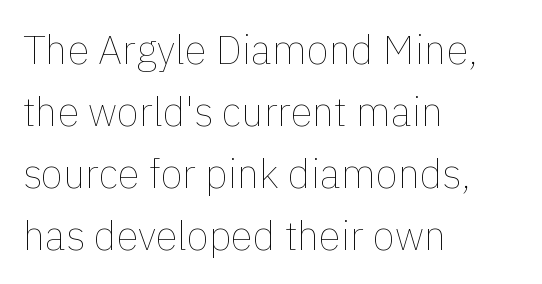
The rag falls on the right side of this text block. Leading matches the norm, producing a regular column. Nobody touched the tracking dial on this one. Each letter keeps its own natural width here, so spacing adapts to shape. Stems here are at most as thick as an everyday book face. Italic: no, the glyphs are upright roman.
